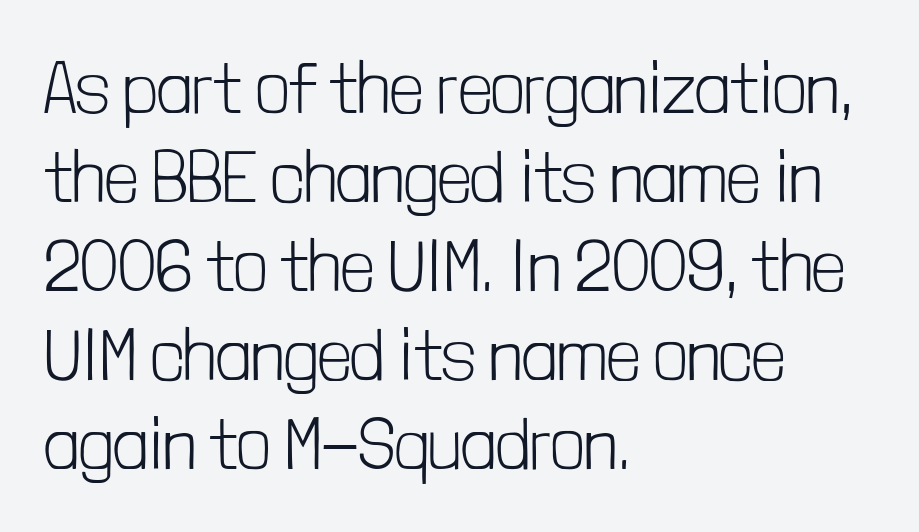
Q: Is the text bold? A: No.
Q: Is the text italic (slanted)? A: No, it is upright.
Q: Is the typeface a serif or a sans-serif typeface? A: Sans-serif.
Q: Is the text underlined? A: No.
Q: How is the paragraph aligned? A: Left-aligned.
Q: Is the spacing between letters normal or unusually wide? A: Normal.
Q: Width (condensed, normal, or wide)? A: Condensed.
Q: Stroke contrast? A: Low.
Q: x-height? A: Medium.
Q: Monospaced? A: No.
